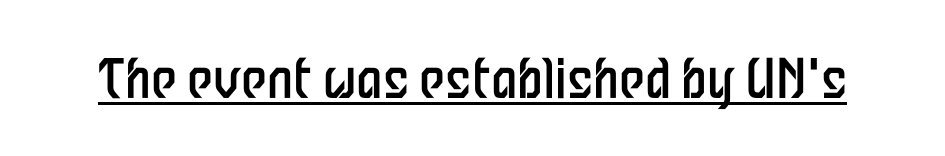
{"serif": "no", "italic": "no", "bold": "no", "weight": "regular", "width": "condensed", "stroke_contrast": "low", "x_height": "medium", "monospaced": "no", "underline": "yes", "letter_spacing": "normal", "letter_spacing_em": 0.0, "glyph_px": 53}
